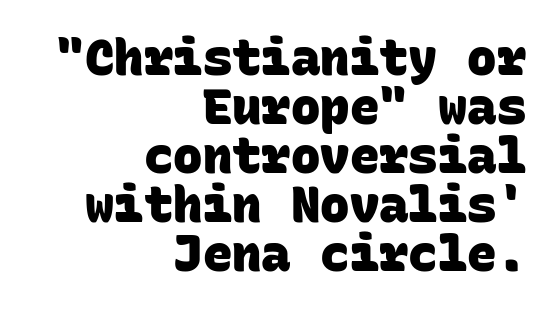
The image shows 49 px heavy sans-serif type, monospaced; set right-aligned, tight line spacing (1.0x), normal letter spacing, not underlined; low stroke contrast and a large x-height.
